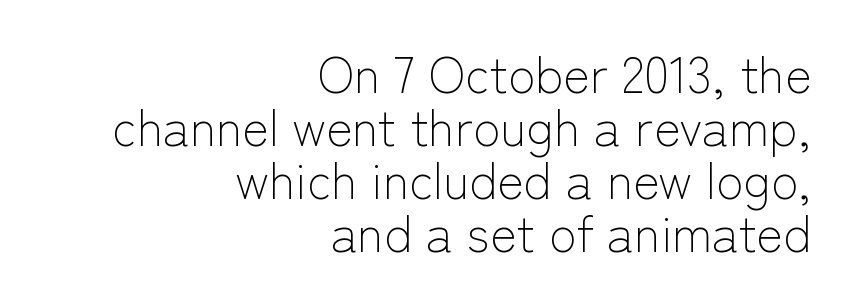
The image shows 50 px light sans-serif type, upright; set right-aligned, tight line spacing (1.06x), normal letter spacing, not underlined; low stroke contrast and a medium x-height.
